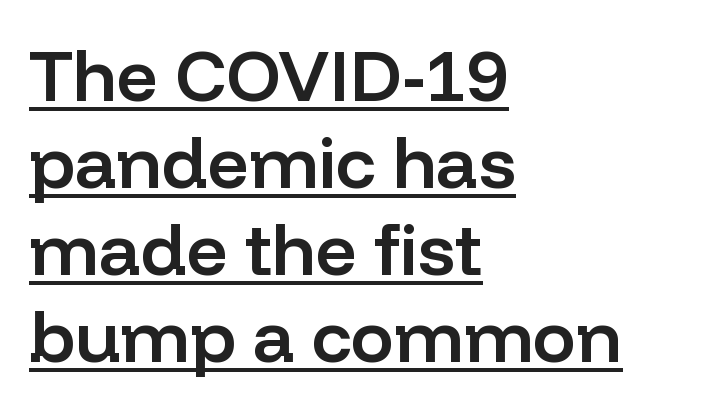
The image shows 72 px semibold sans-serif type, upright; set left-aligned, line spacing 1.21x, normal letter spacing, underlined; low stroke contrast and a medium x-height.
